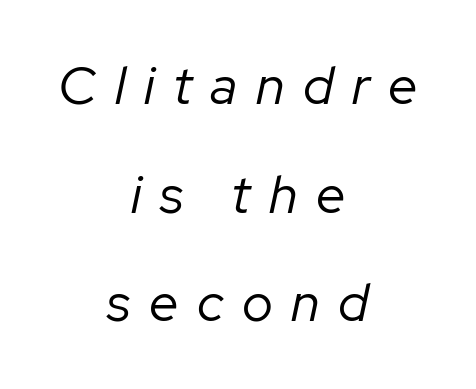
{"italic": "yes", "lean": "right", "slant_degrees": 12, "bold": "no", "weight": "regular", "width": "normal", "stroke_contrast": "low", "x_height": "medium", "monospaced": "no", "underline": "no", "align": "center", "line_spacing": "loose", "line_spacing_ratio": 2.05, "letter_spacing": "wide", "letter_spacing_em": 0.35, "glyph_px": 53}
